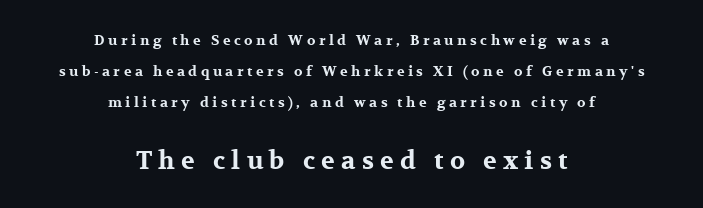
Nobody drew a line under any word here. Caption: upper text group reduced, lower text group enlarged. Caption: bold face, heavy strokes. Whoever set this chose breathing room over compactness in the vertical rhythm.
